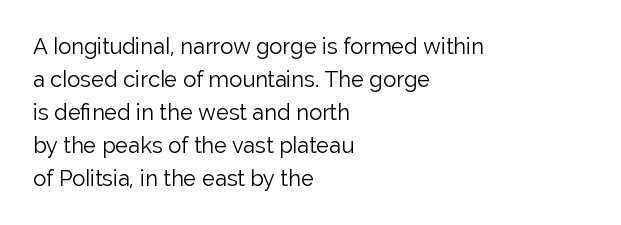
Q: Is the text bold? A: No.
Q: Is the text italic (slanted)? A: No, it is upright.
Q: Is the text underlined? A: No.
Q: How is the paragraph aligned? A: Left-aligned.
Q: Is the spacing between letters normal or unusually wide? A: Normal.
Q: Is the spacing between lines tight, normal or loose? A: Normal.
